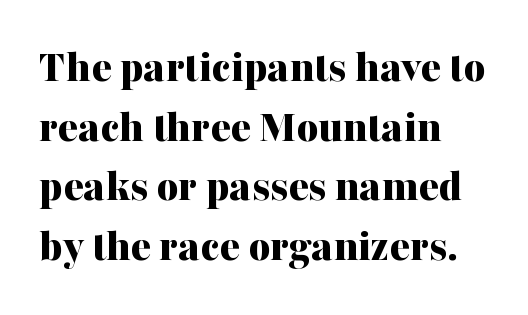
{"serif": "yes", "italic": "no", "bold": "yes", "weight": "bold", "width": "normal", "stroke_contrast": "medium", "x_height": "medium", "monospaced": "no", "underline": "no", "align": "left", "line_spacing": "normal", "line_spacing_ratio": 1.27, "letter_spacing": "normal", "letter_spacing_em": 0.0, "glyph_px": 47}
